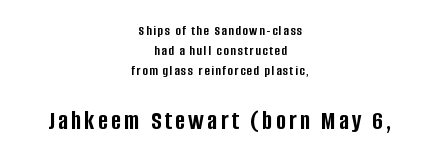
The image shows 27 px bold type, upright; set centered, normal line spacing (1.44x), not underlined; the second (bottom) block is 1.93x larger.
